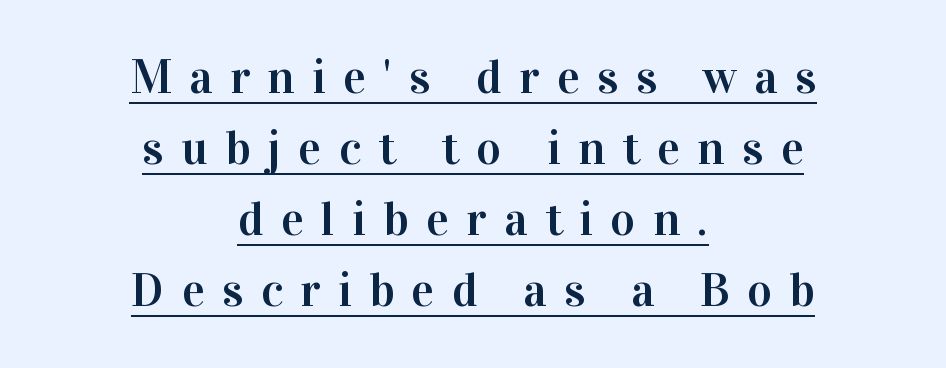
How are the letters spaced? Widely, with obvious added tracking. You could not count columns in this text — the font is proportionally spaced. The specimen includes a rule beneath the text block's lines. These lines sit exactly where default settings would place them. No italicization has been applied; the sample stays upright. The lines are quadded center.
